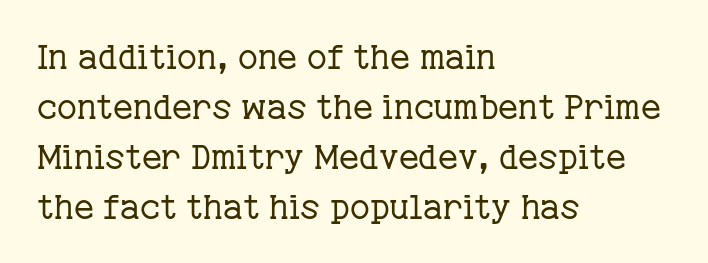
The image shows 34 px regular-weight serif type, upright; set left-aligned, normal line spacing (1.47x), normal letter spacing, not underlined; low stroke contrast and a medium x-height.
